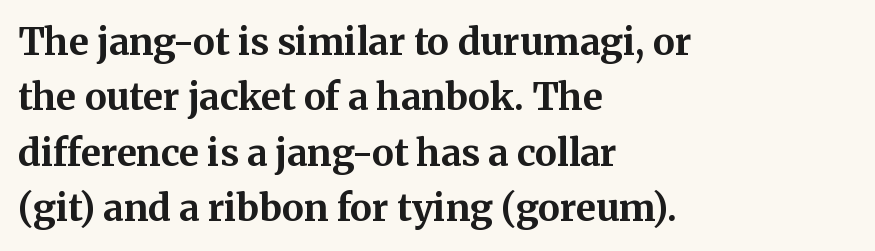
Q: Is the text bold? A: Yes.
Q: Is the text italic (slanted)? A: No, it is upright.
Q: Is the typeface a serif or a sans-serif typeface? A: Serif.
Q: Is the text underlined? A: No.
Q: How is the paragraph aligned? A: Left-aligned.
Q: Is the spacing between letters normal or unusually wide? A: Normal.
Q: Is the spacing between lines tight, normal or loose? A: Normal.
Q: Width (condensed, normal, or wide)? A: Normal.
Q: Stroke contrast? A: Medium.
Q: x-height? A: Medium.
Q: Monospaced? A: No.
